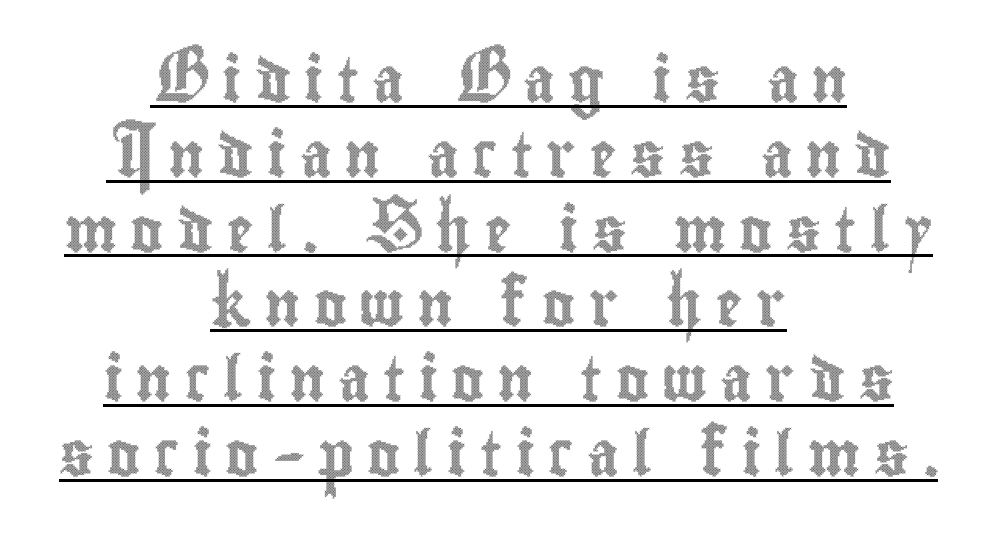
Do the letters lean? They stand straight. Here the glyphs are tracked loosely, breaking word shapes into spaced letters. Here the designer chose a conventional face with non-uniform glyph widths. The leading is moderate, giving the passage an even texture. Emphasis is given by a line drawn under the lettering. The paragraph shown floats in the horizontal middle.
